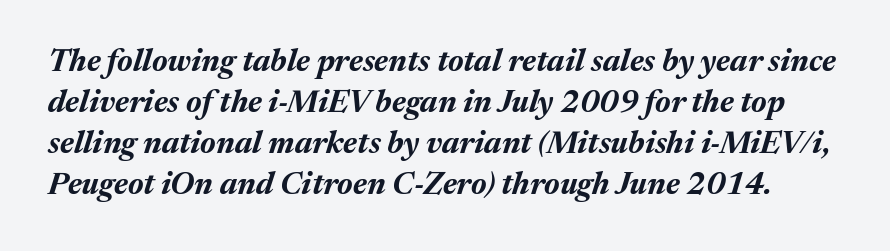
Q: Is the text bold? A: Yes.
Q: Is the text italic (slanted)? A: Yes, it leans right by about 17 degrees.
Q: Is the text underlined? A: No.
Q: Is the spacing between letters normal or unusually wide? A: Normal.
Q: Is the spacing between lines tight, normal or loose? A: Normal.
Q: Width (condensed, normal, or wide)? A: Normal.
Q: Stroke contrast? A: Medium.
Q: x-height? A: Medium.
Q: Monospaced? A: No.
